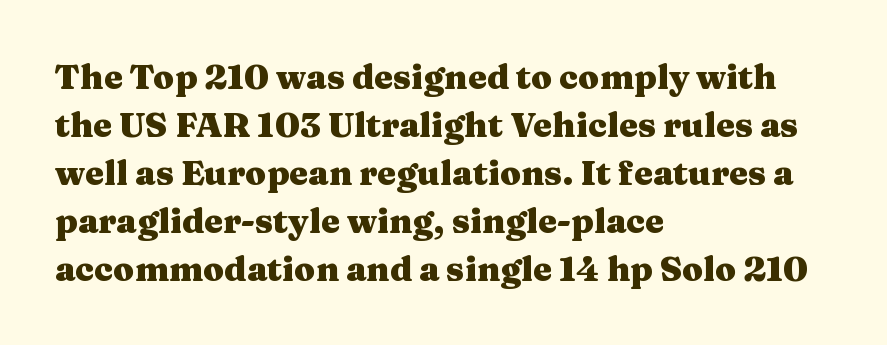
{"serif": "yes", "italic": "no", "bold": "yes", "weight": "heavy", "width": "wide", "stroke_contrast": "medium", "x_height": "medium", "monospaced": "no", "underline": "no", "align": "left", "line_spacing": "normal", "line_spacing_ratio": 1.41, "letter_spacing": "normal", "letter_spacing_em": 0.0, "glyph_px": 34}
